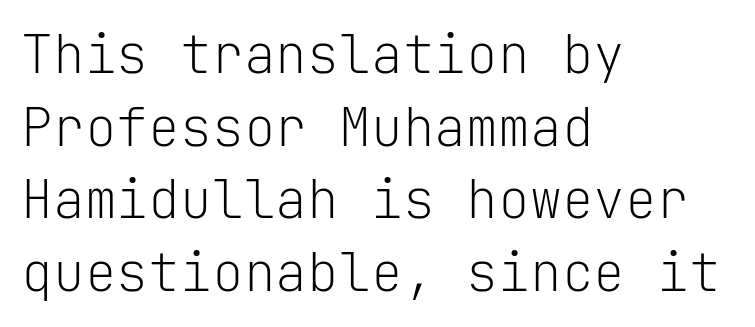
Short and long lines alike share a common starting point at left. Rows of type keep a routine distance in the vertical direction. Is this a heavy cut? Hardly; it is regular or lighter. Here the glyphs are tracked normally, forming tight word shapes. You can tell from the bare stems that sans-serif type was used.
